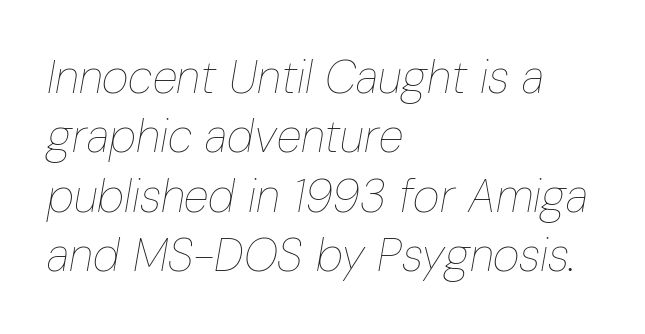
{"italic": "yes", "lean": "right", "slant_degrees": 10, "bold": "no", "weight": "thin", "width": "condensed", "stroke_contrast": "low", "x_height": "medium", "monospaced": "no", "underline": "no", "align": "left", "line_spacing": "normal", "line_spacing_ratio": 1.29, "letter_spacing": "normal", "letter_spacing_em": 0.0, "glyph_px": 46}
